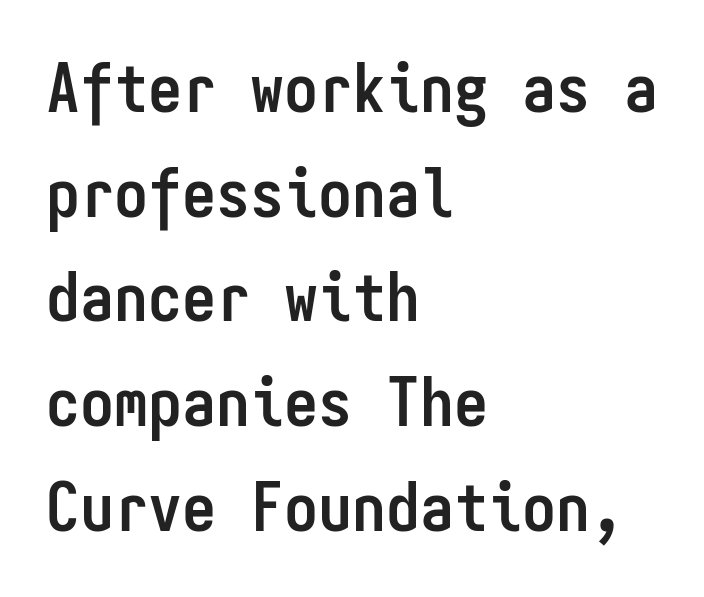
Examine the stroke ends and you'll find no serifs. Do the characters align in a grid? Yes, the font is monospaced. Inter-character spacing is left at the font's built-in metrics. Regarding leading, the lines here are spaced in the standard way. The glyphs have the mass of a bold cut. The letters stand straight up with perfectly vertical stems.
